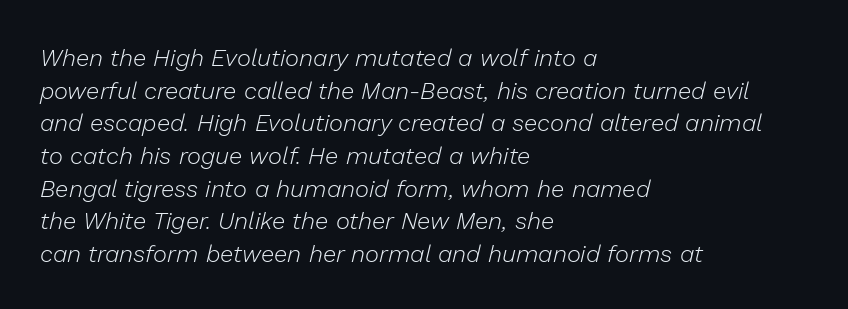
{"italic": "yes", "lean": "right", "slant_degrees": 13, "bold": "no", "underline": "no", "align": "left", "line_spacing": "normal", "line_spacing_ratio": 1.36, "letter_spacing": "normal", "letter_spacing_em": 0.0, "glyph_px": 24}
